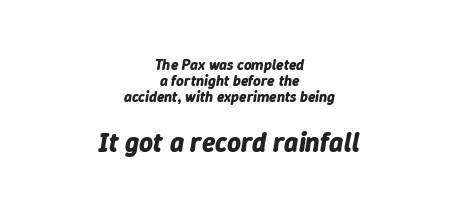
Q: Is the text bold? A: Yes.
Q: Is the text italic (slanted)? A: Yes, it leans right by about 9 degrees.
Q: Is the text underlined? A: No.
Q: How is the paragraph aligned? A: Centered.
Q: Is the spacing between letters normal or unusually wide? A: Normal.
Q: Is the spacing between lines tight, normal or loose? A: Tight.
Q: Which block of text is set in a larger size, the first (top) or the second (bottom)? A: The second (bottom) one.
